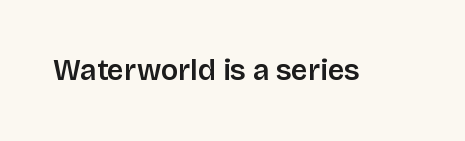
{"serif": "no", "italic": "no", "width": "normal", "stroke_contrast": "low", "x_height": "large", "monospaced": "no", "underline": "no", "letter_spacing": "normal", "letter_spacing_em": 0.0, "glyph_px": 29}
